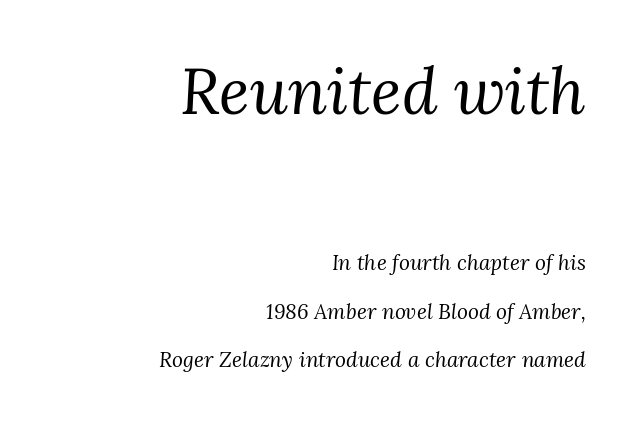
Q: Is the text bold? A: No.
Q: Is the text italic (slanted)? A: Yes, it leans right by about 3 degrees.
Q: Is the typeface a serif or a sans-serif typeface? A: Serif.
Q: Is the text underlined? A: No.
Q: How is the paragraph aligned? A: Right-aligned.
Q: Is the spacing between letters normal or unusually wide? A: Normal.
Q: Is the spacing between lines tight, normal or loose? A: Loose.
Q: Which block of text is set in a larger size, the first (top) or the second (bottom)? A: The first (top) one.
Q: Width (condensed, normal, or wide)? A: Normal.
Q: Stroke contrast? A: Medium.
Q: x-height? A: Medium.
Q: Monospaced? A: No.
